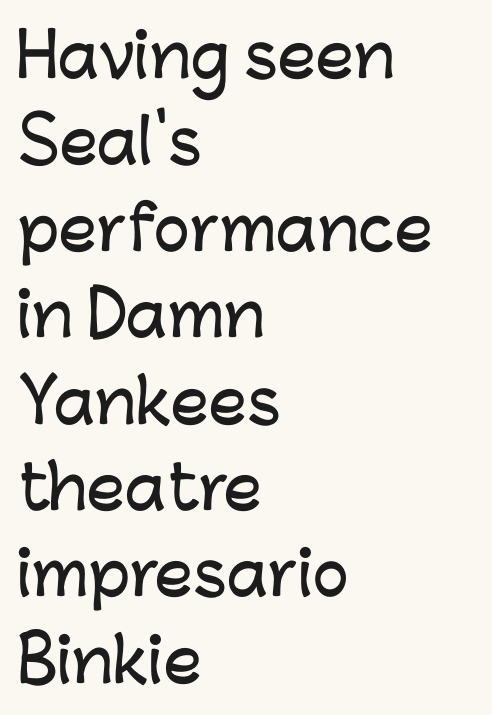
{"serif": "no", "italic": "no", "width": "normal", "stroke_contrast": "low", "x_height": "medium", "monospaced": "no", "underline": "no", "align": "left", "line_spacing": "normal", "line_spacing_ratio": 1.44, "letter_spacing": "normal", "letter_spacing_em": 0.0, "glyph_px": 60}
